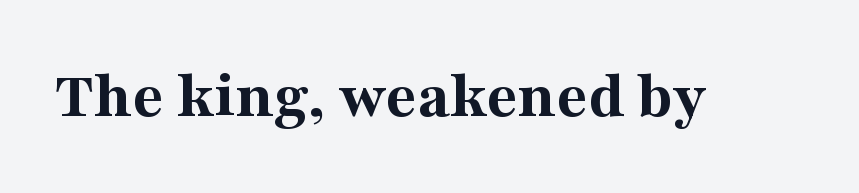
Q: Is the text bold? A: Yes.
Q: Is the text italic (slanted)? A: No, it is upright.
Q: Is the typeface a serif or a sans-serif typeface? A: Serif.
Q: Is the text underlined? A: No.
Q: Is the spacing between letters normal or unusually wide? A: Normal.
Q: Width (condensed, normal, or wide)? A: Normal.
Q: Stroke contrast? A: Medium.
Q: x-height? A: Medium.
Q: Monospaced? A: No.
